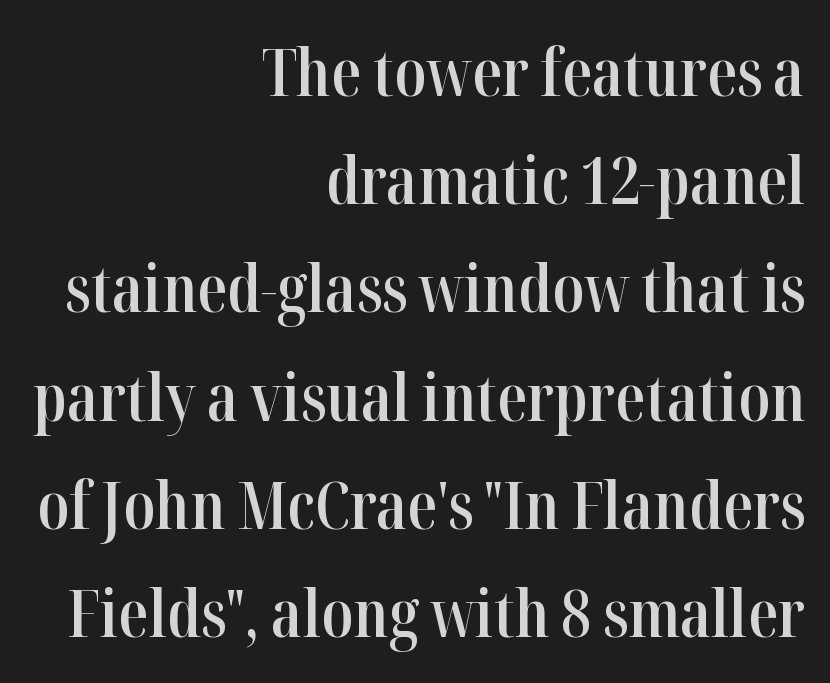
The image shows 66 px semibold, condensed serif type, upright; set right-aligned, normal line spacing (1.64x), normal letter spacing, not underlined; high stroke contrast and a medium x-height.
